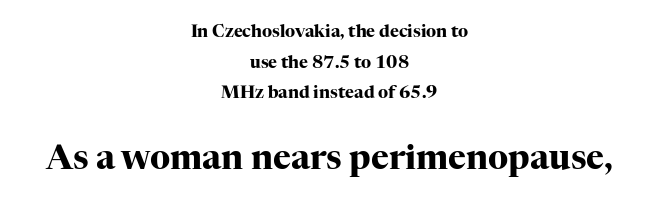
{"serif": "yes", "italic": "no", "bold": "yes", "weight": "heavy", "width": "normal", "stroke_contrast": "high", "x_height": "medium", "monospaced": "no", "underline": "no", "align": "center", "line_spacing_ratio": 1.8, "letter_spacing": "normal", "letter_spacing_em": 0.0, "larger_block": "second", "size_ratio": 2.0, "glyph_px": 34}
